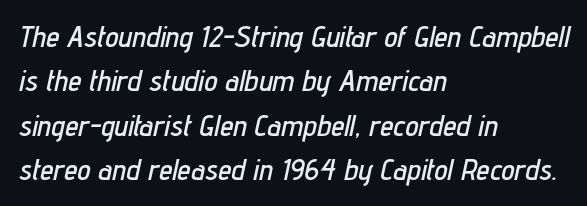
{"italic": "yes", "lean": "right", "slant_degrees": 12, "width": "condensed", "stroke_contrast": "low", "x_height": "medium", "monospaced": "no", "underline": "no", "align": "left", "line_spacing": "normal", "line_spacing_ratio": 1.48, "letter_spacing": "normal", "letter_spacing_em": 0.0, "glyph_px": 30}
